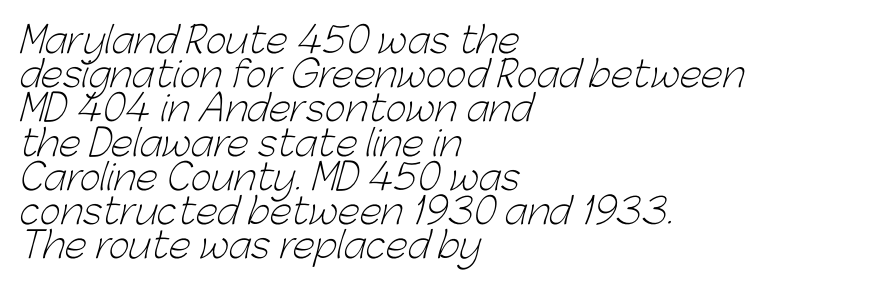
{"serif": "no", "bold": "no", "weight": "light", "width": "normal", "stroke_contrast": "low", "x_height": "medium", "monospaced": "no", "underline": "no", "align": "left", "line_spacing": "tight", "line_spacing_ratio": 0.95, "letter_spacing": "normal", "letter_spacing_em": 0.0, "glyph_px": 36}
